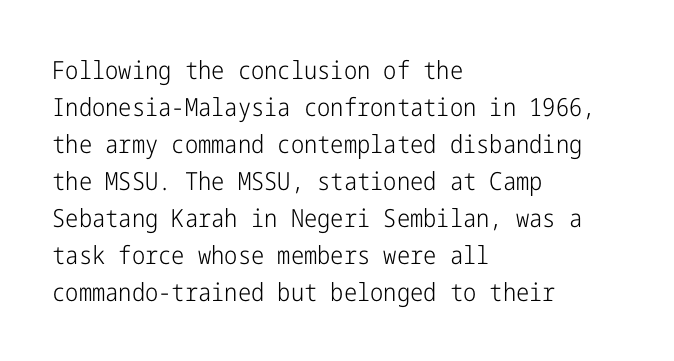
{"italic": "no", "bold": "no", "underline": "no", "align": "left", "line_spacing": "normal", "line_spacing_ratio": 1.48, "letter_spacing": "normal", "letter_spacing_em": 0.0, "glyph_px": 25}
